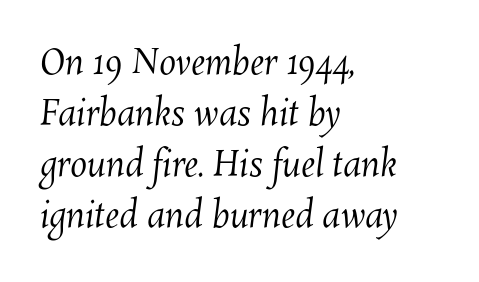
{"bold": "no", "weight": "regular", "width": "normal", "stroke_contrast": "medium", "x_height": "medium", "monospaced": "no", "underline": "no", "align": "left", "line_spacing": "normal", "line_spacing_ratio": 1.5, "letter_spacing": "normal", "letter_spacing_em": 0.0, "glyph_px": 34}
